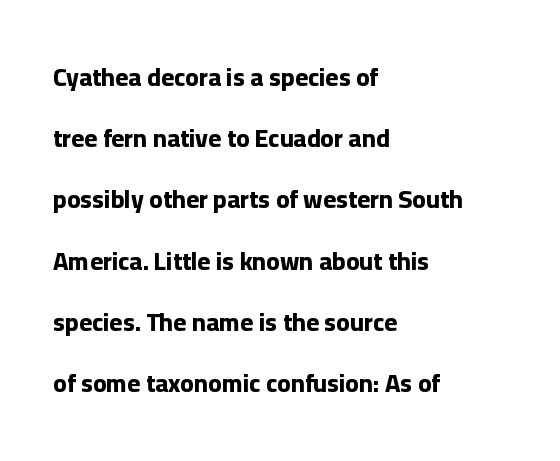
Q: Is the text bold? A: Yes.
Q: Is the text italic (slanted)? A: No, it is upright.
Q: Is the text underlined? A: No.
Q: How is the paragraph aligned? A: Left-aligned.
Q: Is the spacing between letters normal or unusually wide? A: Normal.
Q: Is the spacing between lines tight, normal or loose? A: Loose.
